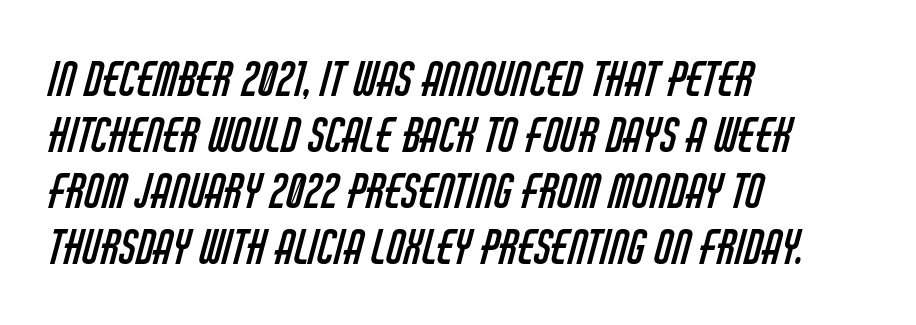
The image shows 46 px regular-weight, condensed sans-serif type; set left-aligned, line spacing 1.22x, normal letter spacing, not underlined; low stroke contrast and a large x-height.
